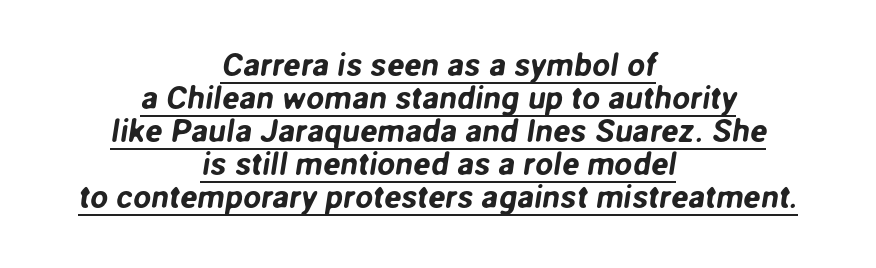
The vertical gap from one line to the next is small. Note the varied advance widths — an 'i' is clearly narrower than an 'm'. Students, observe the line beneath the letters — that is underlining. Short note: letters normally spaced.
